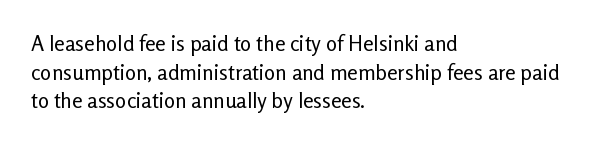
The image shows 21 px text type, upright; set left-aligned, normal line spacing (1.36x), normal letter spacing, not underlined.
